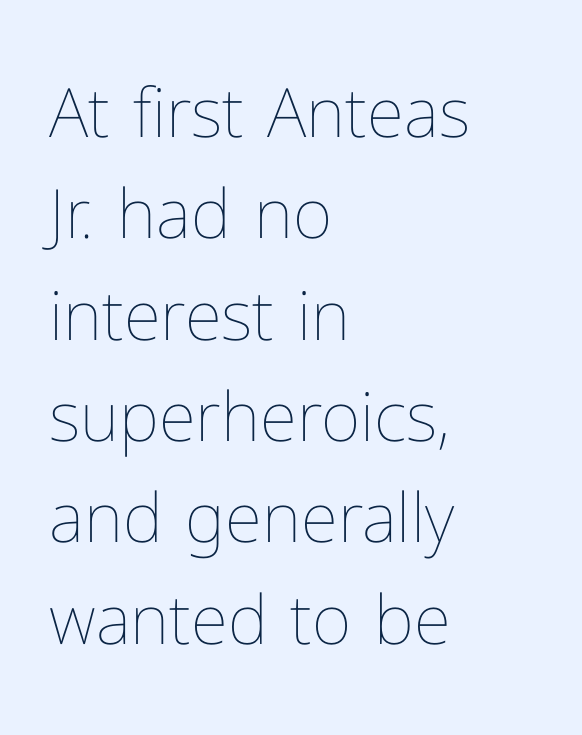
Q: Is the text bold? A: No.
Q: Is the text italic (slanted)? A: No, it is upright.
Q: Is the text underlined? A: No.
Q: How is the paragraph aligned? A: Left-aligned.
Q: Is the spacing between letters normal or unusually wide? A: Normal.
Q: Is the spacing between lines tight, normal or loose? A: Normal.
Q: Width (condensed, normal, or wide)? A: Normal.
Q: Stroke contrast? A: Low.
Q: x-height? A: Medium.
Q: Monospaced? A: No.
